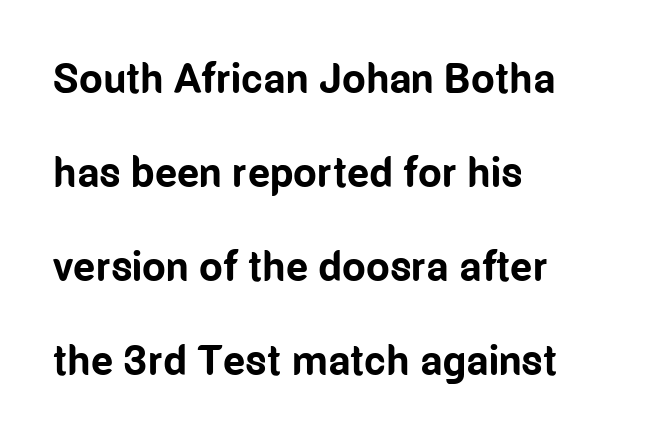
Q: Is the text bold? A: Yes.
Q: Is the text italic (slanted)? A: No, it is upright.
Q: Is the typeface a serif or a sans-serif typeface? A: Sans-serif.
Q: Is the text underlined? A: No.
Q: How is the paragraph aligned? A: Left-aligned.
Q: Is the spacing between letters normal or unusually wide? A: Normal.
Q: Is the spacing between lines tight, normal or loose? A: Loose.
Q: Width (condensed, normal, or wide)? A: Condensed.
Q: Stroke contrast? A: Low.
Q: x-height? A: Medium.
Q: Monospaced? A: No.
